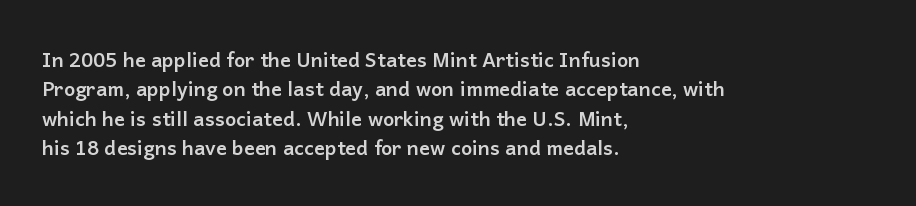
Q: Is the text bold? A: Yes.
Q: Is the text italic (slanted)? A: No, it is upright.
Q: Is the text underlined? A: No.
Q: How is the paragraph aligned? A: Left-aligned.
Q: Is the spacing between letters normal or unusually wide? A: Normal.
Q: Is the spacing between lines tight, normal or loose? A: Normal.
